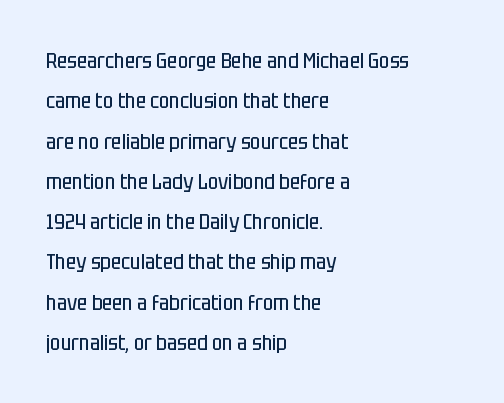
The image shows 22 px text type, upright; set left-aligned, line spacing 1.83x, normal letter spacing, not underlined.
